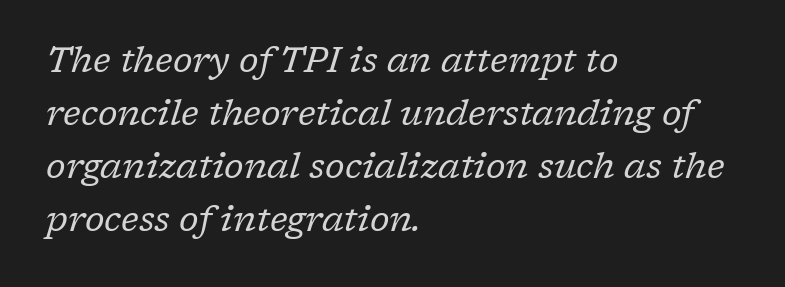
{"serif": "yes", "italic": "yes", "lean": "right", "slant_degrees": 17, "bold": "no", "weight": "regular", "width": "normal", "stroke_contrast": "low", "x_height": "medium", "monospaced": "no", "underline": "no", "align": "left", "line_spacing": "normal", "line_spacing_ratio": 1.51, "letter_spacing": "normal", "letter_spacing_em": 0.0, "glyph_px": 35}
